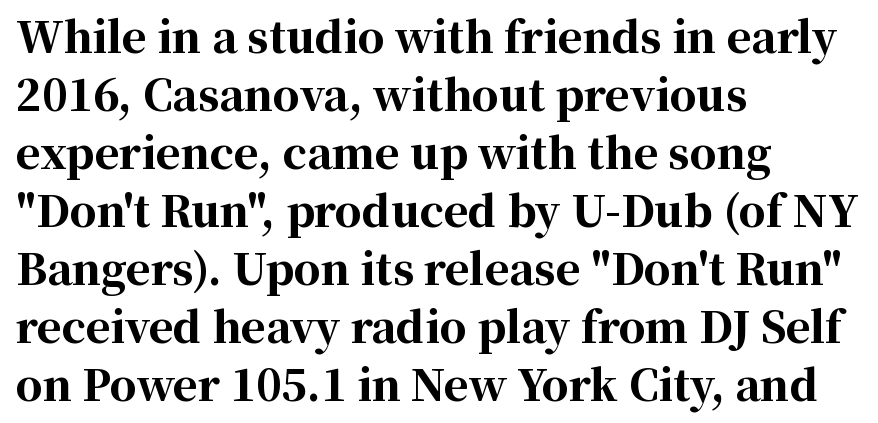
{"serif": "yes", "italic": "no", "bold": "yes", "weight": "bold", "width": "normal", "stroke_contrast": "high", "x_height": "medium", "monospaced": "no", "underline": "no", "align": "left", "line_spacing": "normal", "line_spacing_ratio": 1.38, "letter_spacing": "normal", "letter_spacing_em": 0.0, "glyph_px": 42}
